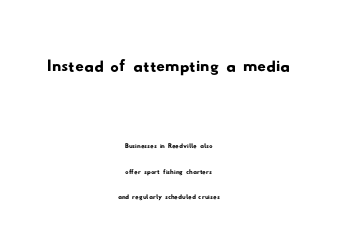
Q: Is the typeface a serif or a sans-serif typeface? A: Sans-serif.
Q: Is the text underlined? A: No.
Q: How is the paragraph aligned? A: Centered.
Q: Is the spacing between letters normal or unusually wide? A: Normal.
Q: Is the spacing between lines tight, normal or loose? A: Normal.
Q: Which block of text is set in a larger size, the first (top) or the second (bottom)? A: The first (top) one.
Q: Width (condensed, normal, or wide)? A: Wide.
Q: Stroke contrast? A: Low.
Q: x-height? A: Small.
Q: Monospaced? A: No.
